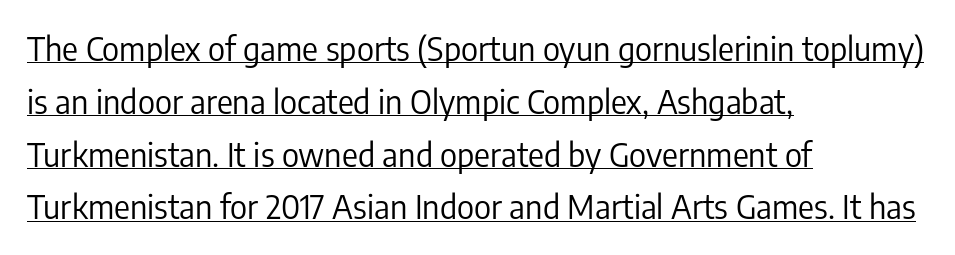
The strokes are not fattened; the text isn't bold. Underlined type. Italic? Not at all — the glyphs are vertical. Leftover space on each line is placed entirely after the last word.
